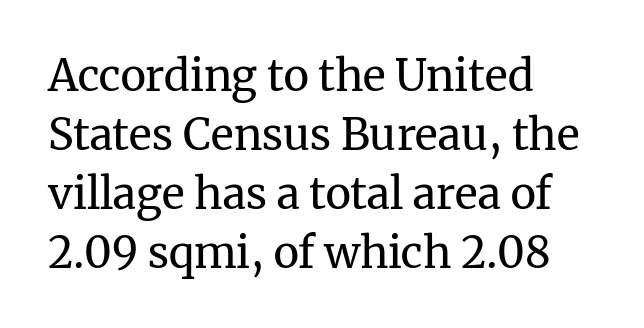
Q: Is the text bold? A: No.
Q: Is the text italic (slanted)? A: No, it is upright.
Q: Is the typeface a serif or a sans-serif typeface? A: Serif.
Q: Is the text underlined? A: No.
Q: How is the paragraph aligned? A: Left-aligned.
Q: Is the spacing between letters normal or unusually wide? A: Normal.
Q: Is the spacing between lines tight, normal or loose? A: Normal.
Q: Width (condensed, normal, or wide)? A: Normal.
Q: Stroke contrast? A: Medium.
Q: x-height? A: Medium.
Q: Monospaced? A: No.
